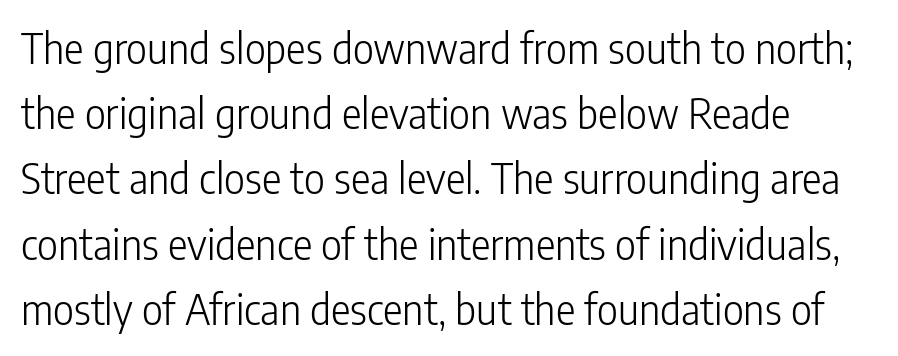
{"serif": "no", "italic": "no", "bold": "no", "weight": "light", "width": "condensed", "stroke_contrast": "low", "x_height": "medium", "monospaced": "no", "underline": "no", "align": "left", "line_spacing": "normal", "line_spacing_ratio": 1.59, "letter_spacing": "normal", "letter_spacing_em": 0.0, "glyph_px": 41}
